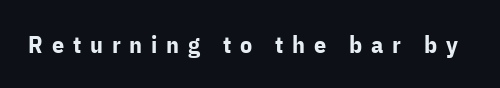
Q: Is the text bold? A: Yes.
Q: Is the text italic (slanted)? A: No, it is upright.
Q: Is the text underlined? A: No.
Q: Is the spacing between letters normal or unusually wide? A: Unusually wide.
